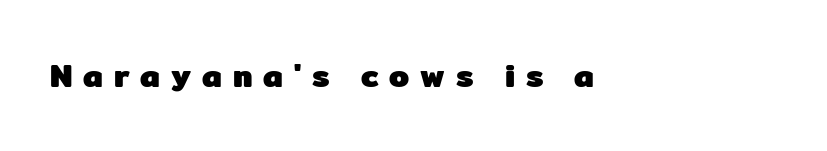
This rendering uses left alignment, leaving the right contour irregular. The strip under each line holds only bare page. The letters stand upright; this is a roman face. I'd call this a sans setting — the letters go barefoot.
